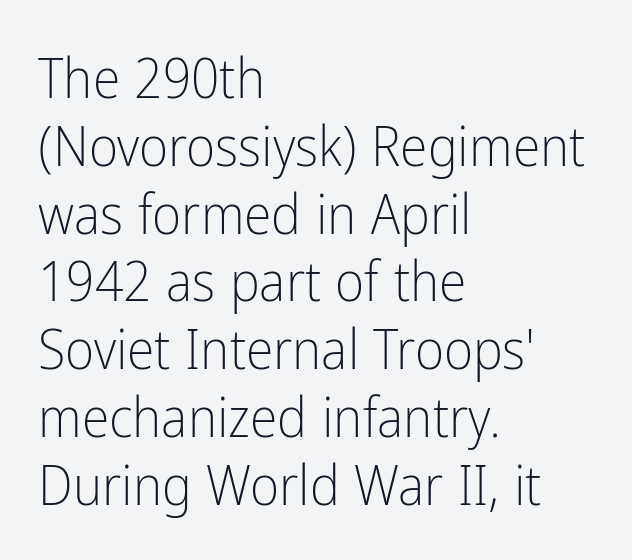
The image shows 56 px light, condensed sans-serif type, upright; set left-aligned, line spacing 1.21x, normal letter spacing, not underlined; low stroke contrast and a medium x-height.
